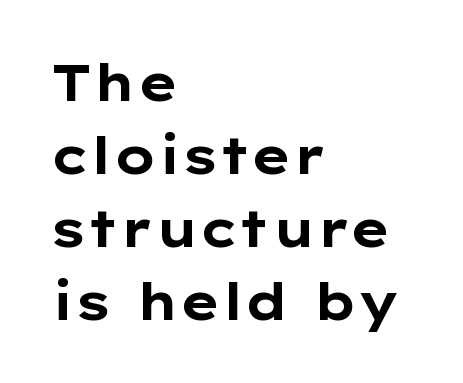
{"serif": "no", "italic": "no", "bold": "yes", "weight": "bold", "width": "wide", "stroke_contrast": "low", "x_height": "medium", "monospaced": "no", "underline": "no", "align": "left", "line_spacing": "normal", "line_spacing_ratio": 1.43, "letter_spacing": "normal", "letter_spacing_em": 0.0, "glyph_px": 51}
